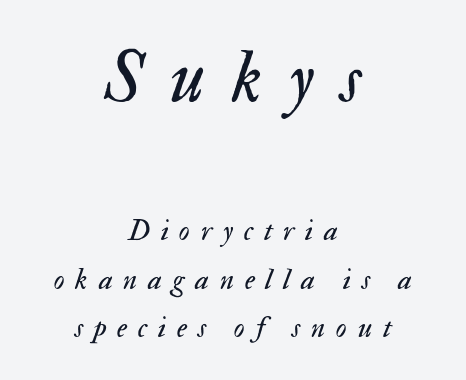
The specimen reads as italic at a glance. Descenders are the only things crossing below the line. A centered setting, common on invitations and titles, is used for this passage. Spacing verdict: proportional, widths tailored to each character. Unbolded letterforms with no extra heft.
